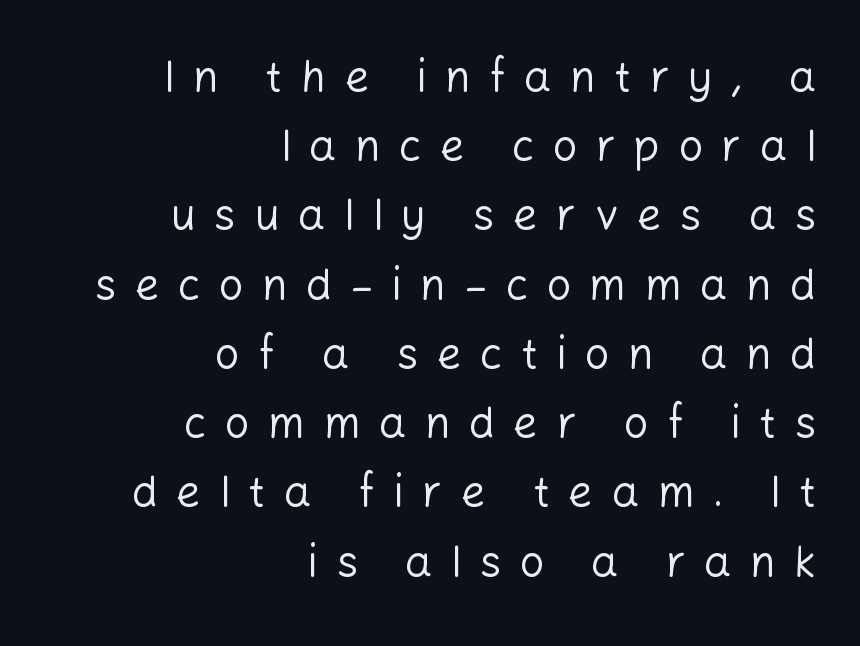
{"serif": "no", "italic": "no", "bold": "no", "weight": "regular", "width": "normal", "stroke_contrast": "low", "x_height": "medium", "monospaced": "no", "underline": "no", "align": "right", "line_spacing": "normal", "line_spacing_ratio": 1.61, "letter_spacing": "wide", "letter_spacing_em": 0.43, "glyph_px": 43}
